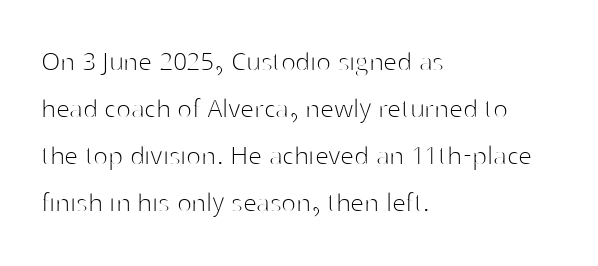
Q: Is the text bold? A: No.
Q: Is the text italic (slanted)? A: No, it is upright.
Q: Is the typeface a serif or a sans-serif typeface? A: Sans-serif.
Q: Is the text underlined? A: No.
Q: How is the paragraph aligned? A: Left-aligned.
Q: Is the spacing between letters normal or unusually wide? A: Normal.
Q: Is the spacing between lines tight, normal or loose? A: Normal.
Q: Width (condensed, normal, or wide)? A: Normal.
Q: Stroke contrast? A: High.
Q: x-height? A: Medium.
Q: Monospaced? A: No.
